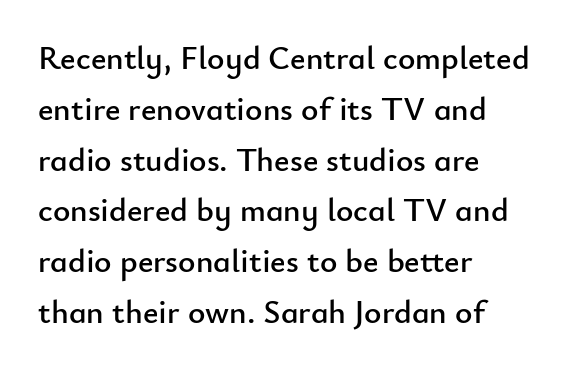
Q: Is the text italic (slanted)? A: No, it is upright.
Q: Is the typeface a serif or a sans-serif typeface? A: Sans-serif.
Q: Is the text underlined? A: No.
Q: How is the paragraph aligned? A: Left-aligned.
Q: Is the spacing between letters normal or unusually wide? A: Normal.
Q: Is the spacing between lines tight, normal or loose? A: Normal.
Q: Width (condensed, normal, or wide)? A: Normal.
Q: Stroke contrast? A: Low.
Q: x-height? A: Small.
Q: Monospaced? A: No.
